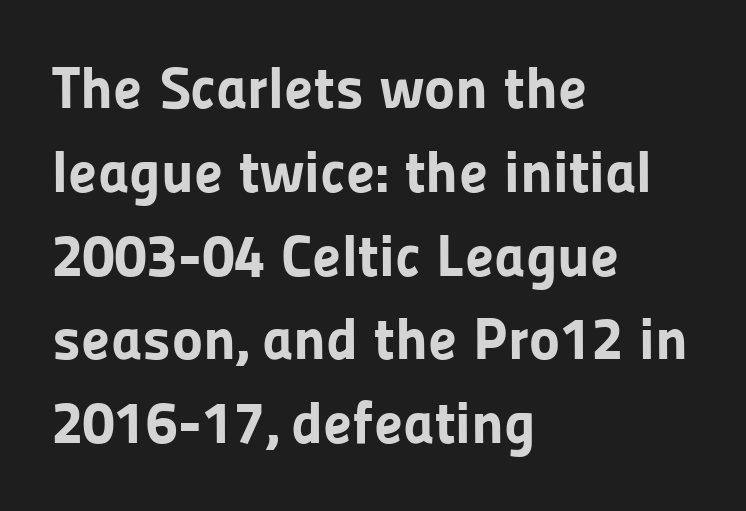
{"serif": "no", "italic": "no", "bold": "yes", "weight": "bold", "width": "normal", "stroke_contrast": "low", "x_height": "medium", "monospaced": "no", "underline": "no", "align": "left", "line_spacing": "normal", "line_spacing_ratio": 1.42, "letter_spacing": "normal", "letter_spacing_em": 0.0, "glyph_px": 59}
